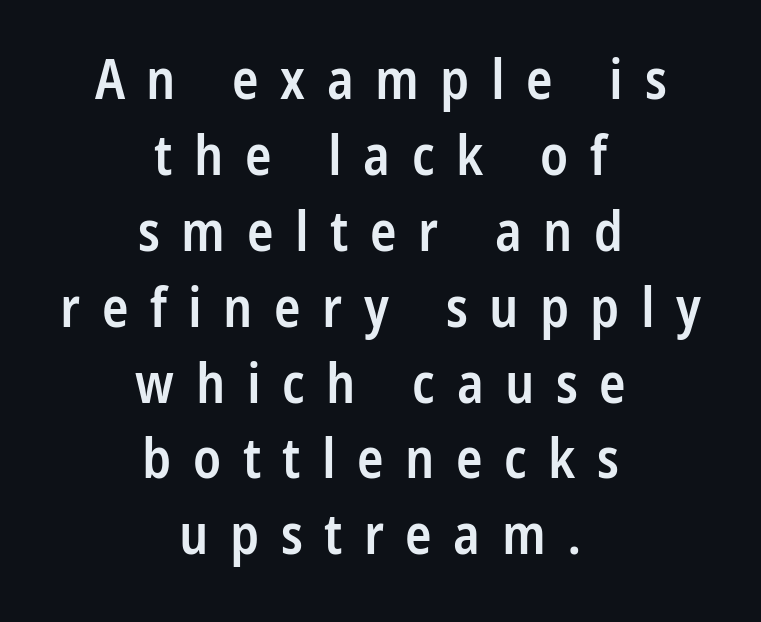
Q: Is the text bold? A: Semi-bold.
Q: Is the text italic (slanted)? A: No, it is upright.
Q: Is the typeface a serif or a sans-serif typeface? A: Sans-serif.
Q: Is the text underlined? A: No.
Q: How is the paragraph aligned? A: Centered.
Q: Is the spacing between letters normal or unusually wide? A: Unusually wide.
Q: Is the spacing between lines tight, normal or loose? A: Normal.
Q: Width (condensed, normal, or wide)? A: Condensed.
Q: Stroke contrast? A: Low.
Q: x-height? A: Large.
Q: Monospaced? A: No.
